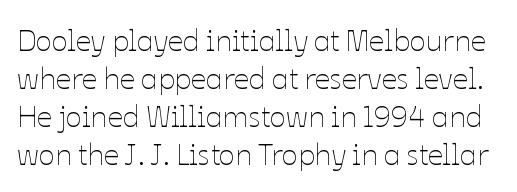
The image shows 30 px thin type, upright; set normal line spacing (1.27x), normal letter spacing, not underlined; low stroke contrast and a medium x-height.
